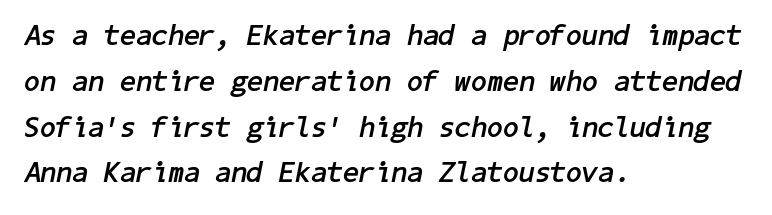
Plain, unruled lines of type. Nobody touched the tracking dial on this one. Compared with an ordinary text face, these strokes are far heavier — a full bold. Vertical spacing — default. The paragraph has a hard left edge and a soft right edge.
